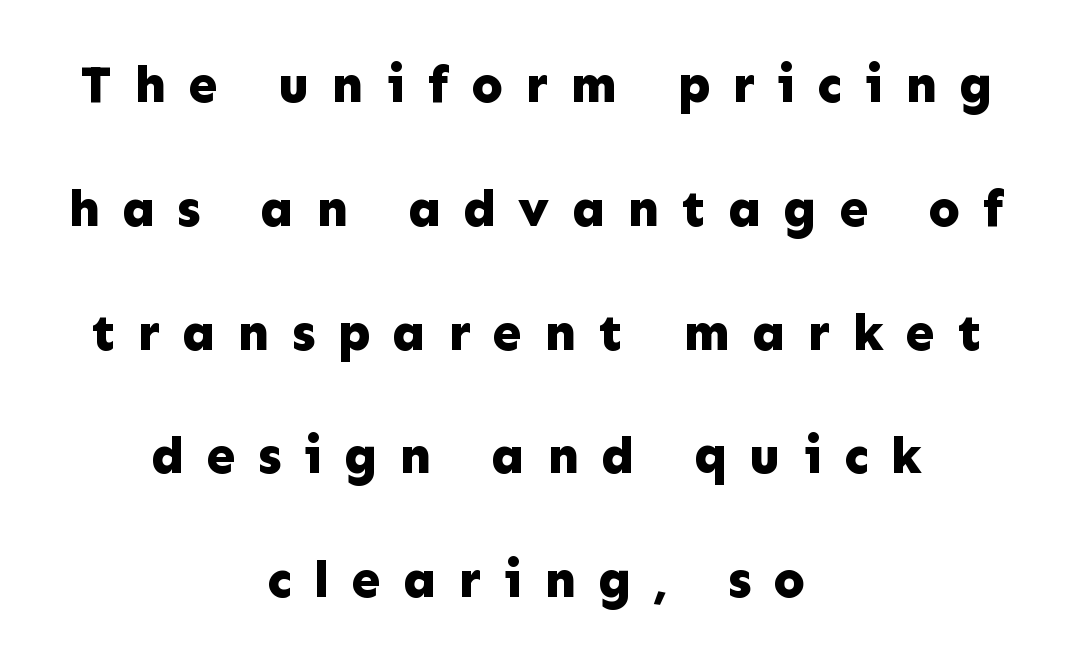
{"serif": "no", "italic": "no", "bold": "yes", "weight": "bold", "width": "normal", "stroke_contrast": "low", "x_height": "medium", "monospaced": "no", "underline": "no", "align": "center", "line_spacing": "loose", "line_spacing_ratio": 2.38, "letter_spacing": "wide", "letter_spacing_em": 0.43, "glyph_px": 52}
